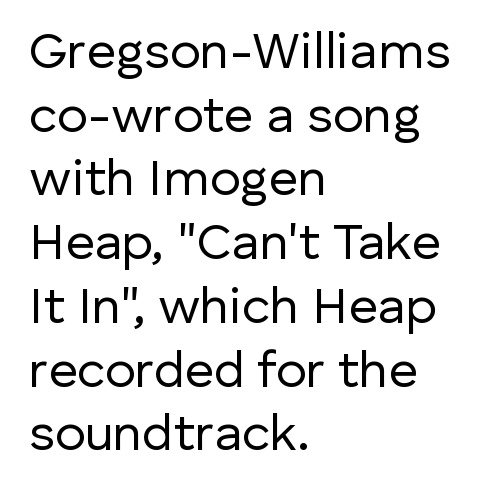
{"serif": "no", "italic": "no", "bold": "no", "weight": "regular", "width": "normal", "stroke_contrast": "low", "x_height": "medium", "monospaced": "no", "underline": "no", "align": "left", "line_spacing": "normal", "line_spacing_ratio": 1.25, "letter_spacing": "normal", "letter_spacing_em": 0.0, "glyph_px": 51}
